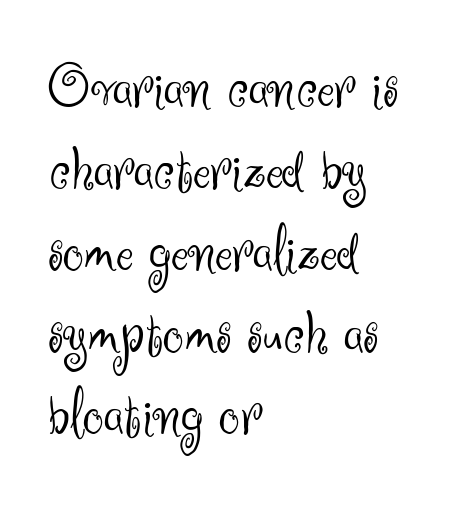
{"serif": "no", "italic": "no", "bold": "no", "weight": "light", "width": "normal", "stroke_contrast": "medium", "x_height": "small", "monospaced": "no", "underline": "no", "align": "left", "line_spacing_ratio": 1.24, "letter_spacing": "normal", "letter_spacing_em": 0.0, "glyph_px": 66}
